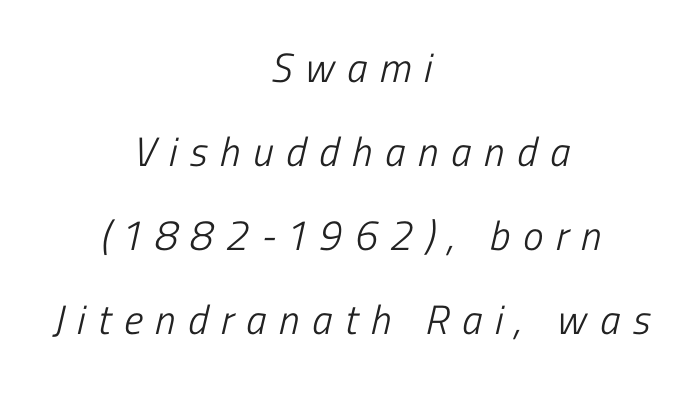
The image shows 41 px light, condensed sans-serif type; set centered, loose line spacing (2.05x), unusually wide letter spacing (+0.31 em), not underlined; low stroke contrast and a medium x-height.
